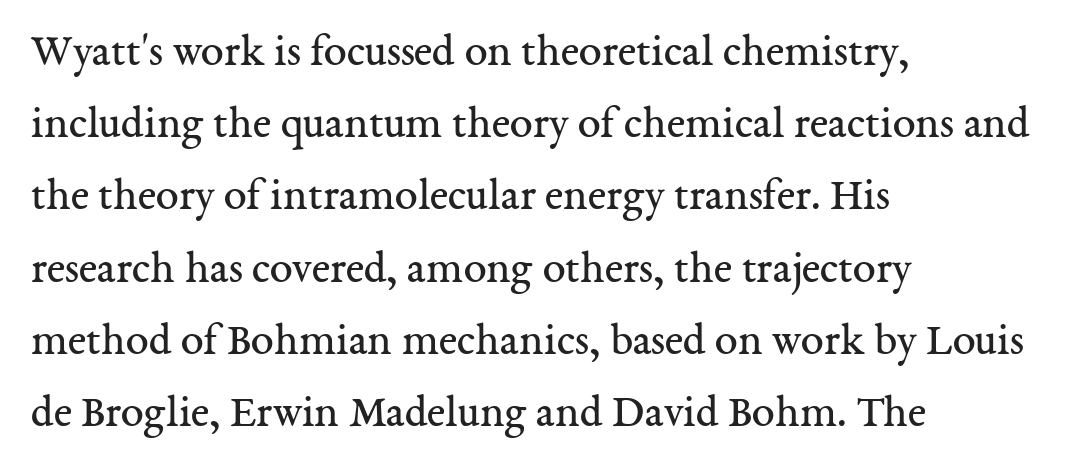
Q: Is the text bold? A: No.
Q: Is the text italic (slanted)? A: No, it is upright.
Q: Is the typeface a serif or a sans-serif typeface? A: Serif.
Q: Is the text underlined? A: No.
Q: How is the paragraph aligned? A: Left-aligned.
Q: Is the spacing between letters normal or unusually wide? A: Normal.
Q: Is the spacing between lines tight, normal or loose? A: Normal.
Q: Width (condensed, normal, or wide)? A: Normal.
Q: Stroke contrast? A: Medium.
Q: x-height? A: Medium.
Q: Monospaced? A: No.
